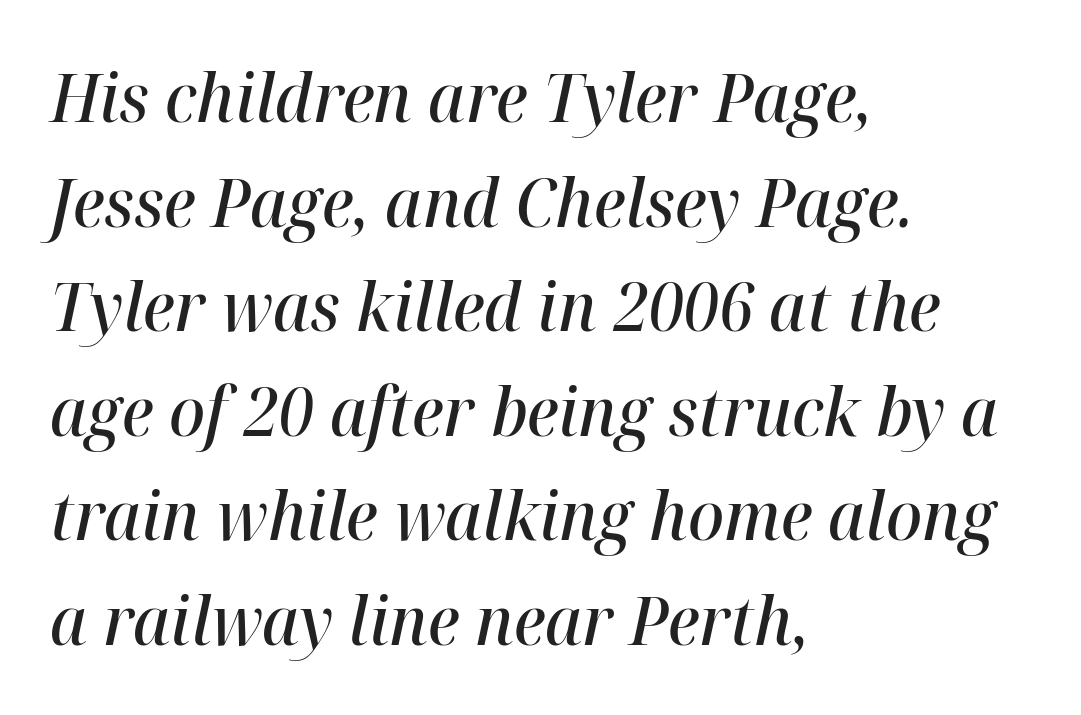
Here the designer chose a conventional face with non-uniform glyph widths. An italicized treatment has been applied to the whole sample. The rendering uses a moderate line-height, typical for paragraphs. Is the block centered? No — it sits flush against the left margin.
